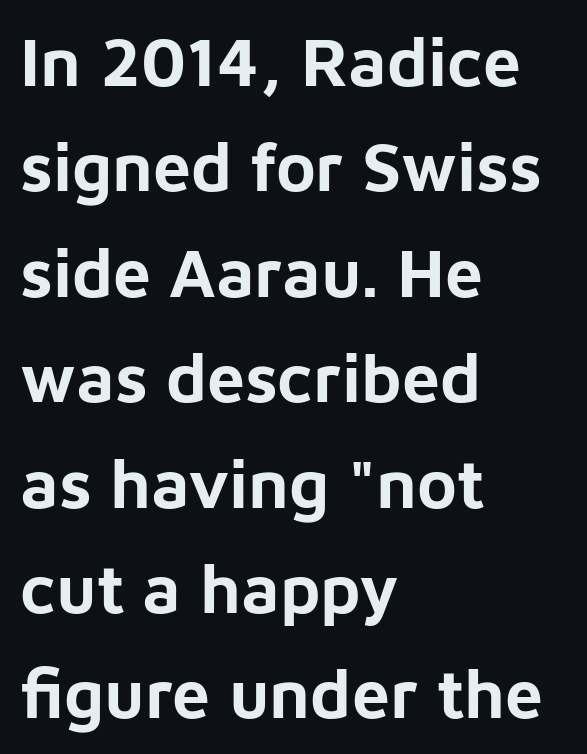
The image shows 68 px bold sans-serif type, upright; set left-aligned, normal line spacing (1.55x), normal letter spacing, not underlined; low stroke contrast and a medium x-height.
